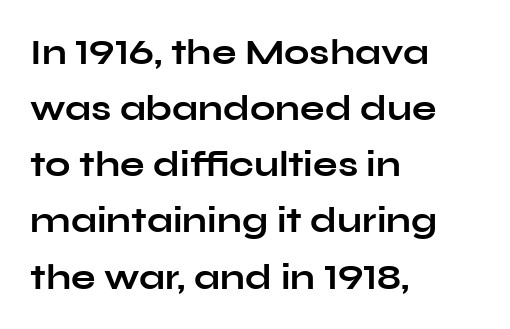
Q: Is the text bold? A: Yes.
Q: Is the text italic (slanted)? A: No, it is upright.
Q: Is the typeface a serif or a sans-serif typeface? A: Sans-serif.
Q: Is the text underlined? A: No.
Q: How is the paragraph aligned? A: Left-aligned.
Q: Is the spacing between letters normal or unusually wide? A: Normal.
Q: Is the spacing between lines tight, normal or loose? A: Normal.
Q: Width (condensed, normal, or wide)? A: Wide.
Q: Stroke contrast? A: Low.
Q: x-height? A: Medium.
Q: Monospaced? A: No.
